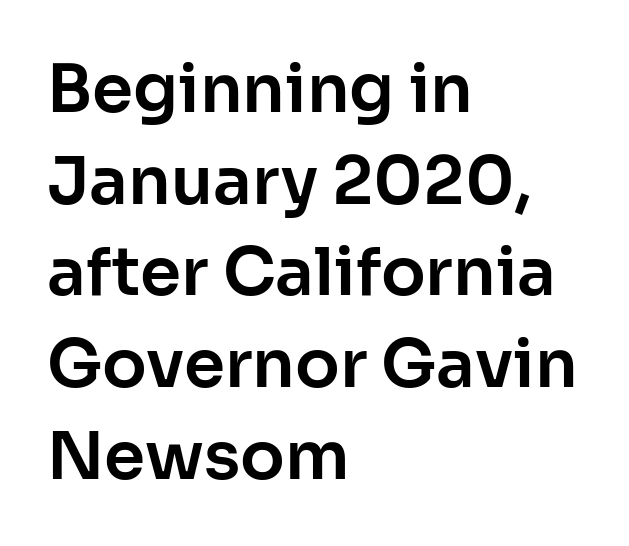
{"serif": "no", "italic": "no", "width": "normal", "stroke_contrast": "low", "x_height": "medium", "monospaced": "no", "underline": "no", "align": "left", "line_spacing": "normal", "line_spacing_ratio": 1.39, "letter_spacing": "normal", "letter_spacing_em": 0.0, "glyph_px": 66}
